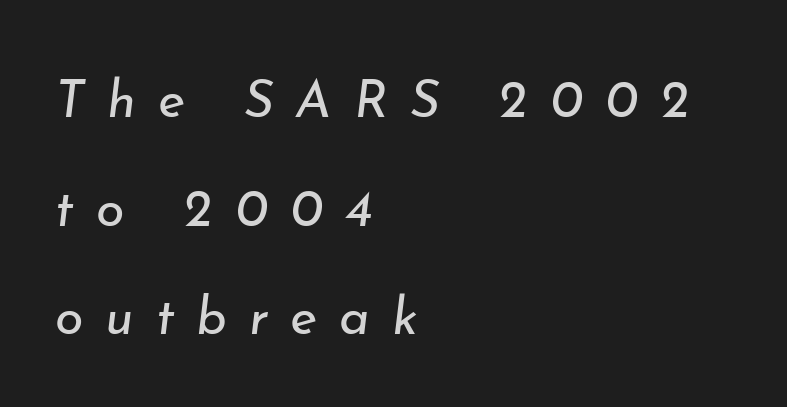
Proportional: the letters do not fall into vertical columns. Visually the block forms a straight wall on the left and a jagged coastline on the right. Caption: expanded tracking, letters set apart. Honestly, the rows look like they've been pulled way apart. Characters are canted at an angle relative to the baseline's perpendicular. Summary of weight: not heavy and not bold.
